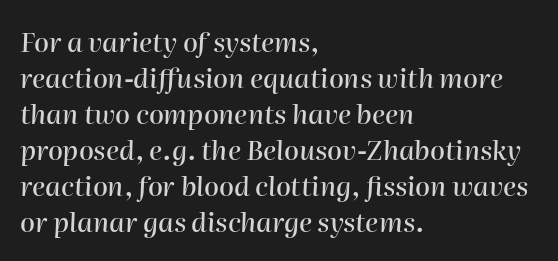
The image shows 27 px text type, italic (leaning right); set left-aligned, normal line spacing (1.33x), normal letter spacing, not underlined.
